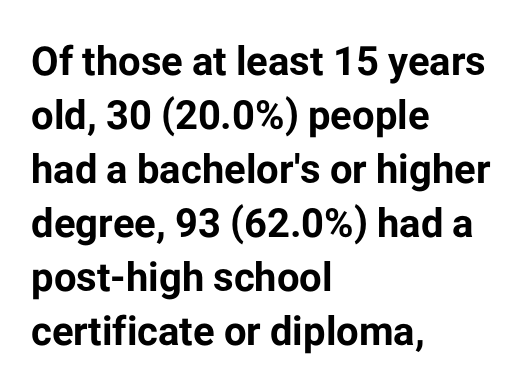
Its strokes are broad and dark, the hallmark of bold type. Alignment: flush left. Every stem runs plumb, perpendicular to the baseline. Is this a fixed-width face? No — the glyphs have proportional, varying widths. Spacing between characters is what you'd get straight out of the box.
